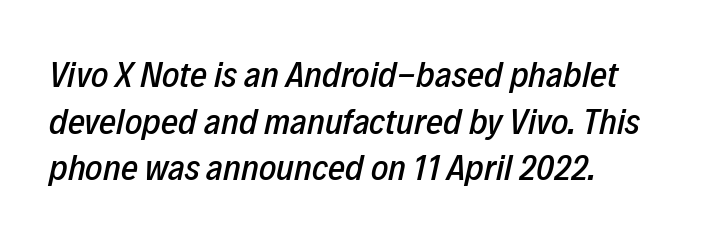
Q: Is the text italic (slanted)? A: Yes, it leans right by about 12 degrees.
Q: Is the text underlined? A: No.
Q: Is the spacing between letters normal or unusually wide? A: Normal.
Q: Is the spacing between lines tight, normal or loose? A: Normal.
Q: Width (condensed, normal, or wide)? A: Condensed.
Q: Stroke contrast? A: Low.
Q: x-height? A: Medium.
Q: Monospaced? A: No.
